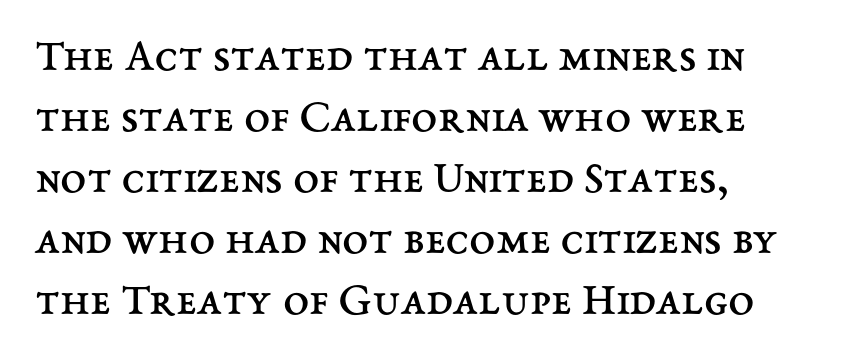
Q: Is the text bold? A: No.
Q: Is the text italic (slanted)? A: No, it is upright.
Q: Is the text underlined? A: No.
Q: How is the paragraph aligned? A: Left-aligned.
Q: Is the spacing between letters normal or unusually wide? A: Normal.
Q: Is the spacing between lines tight, normal or loose? A: Normal.
Q: Width (condensed, normal, or wide)? A: Normal.
Q: Stroke contrast? A: Medium.
Q: x-height? A: Medium.
Q: Monospaced? A: No.
